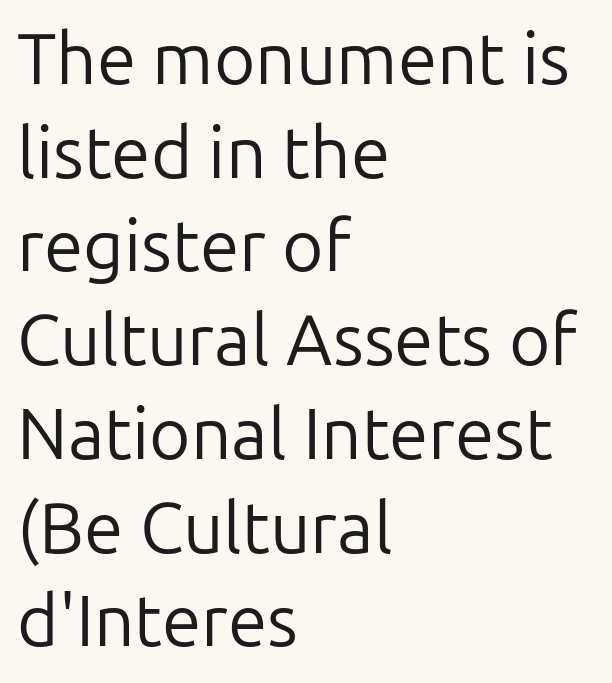
The image shows 71 px regular-weight sans-serif type, upright; set left-aligned, normal line spacing (1.32x), normal letter spacing, not underlined; low stroke contrast and a medium x-height.
